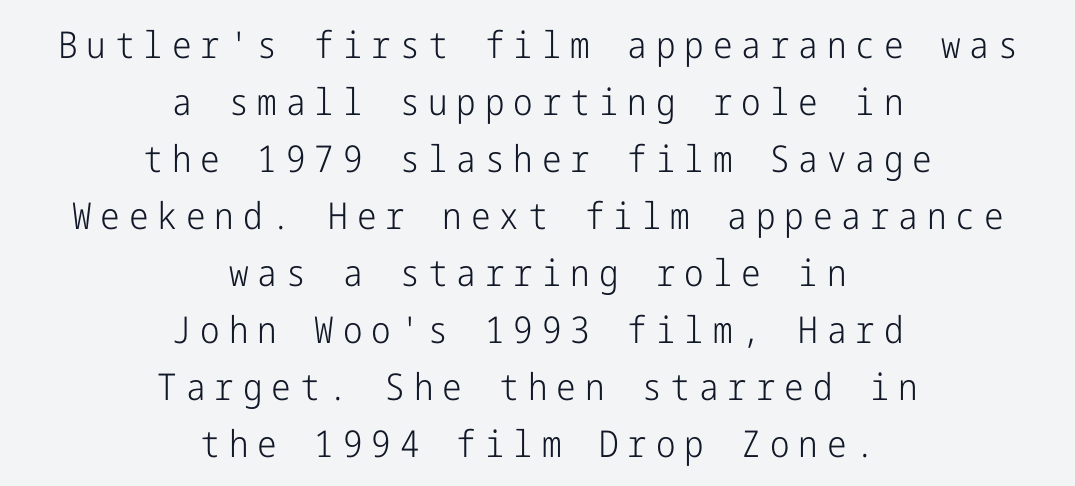
The line-height multiplier appears to be the usual default. This sample uses an upright cut, with every glyph sitting square on the baseline. The font sits on the lighter half of the weight spectrum, regular included. Someone cranked the tracking dial way up on this one. The paragraph has two soft edges and a firm central axis. Descender tails drop into unmarked territory.
